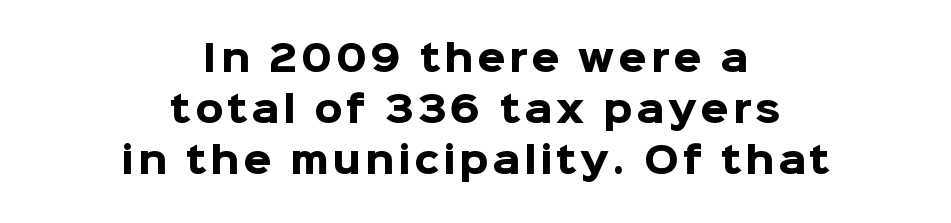
{"serif": "no", "italic": "no", "bold": "yes", "weight": "heavy", "width": "normal", "stroke_contrast": "low", "x_height": "medium", "monospaced": "no", "underline": "no", "align": "center", "line_spacing": "normal", "line_spacing_ratio": 1.41, "glyph_px": 36}
